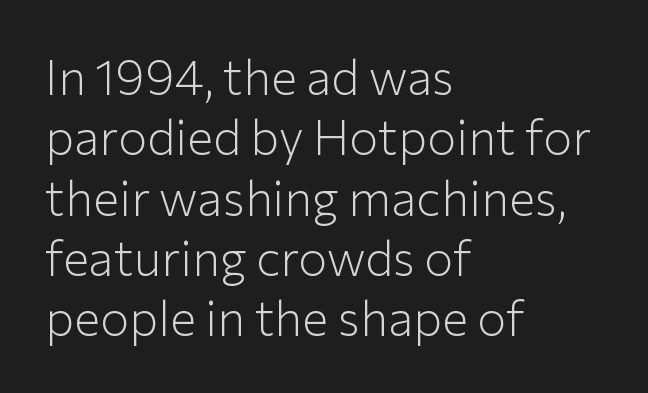
The image shows 49 px light sans-serif type, upright; set left-aligned, line spacing 1.23x, normal letter spacing, not underlined; low stroke contrast and a medium x-height.
